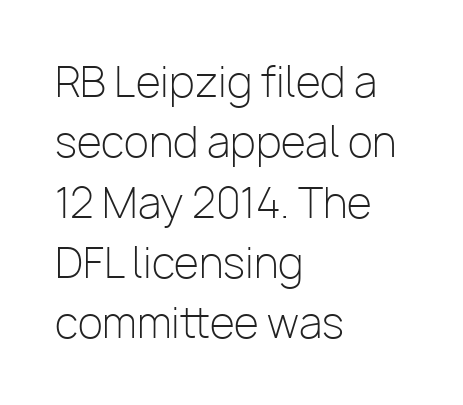
Q: Is the text bold? A: No.
Q: Is the text italic (slanted)? A: No, it is upright.
Q: Is the typeface a serif or a sans-serif typeface? A: Sans-serif.
Q: Is the text underlined? A: No.
Q: How is the paragraph aligned? A: Left-aligned.
Q: Is the spacing between letters normal or unusually wide? A: Normal.
Q: Is the spacing between lines tight, normal or loose? A: Normal.
Q: Width (condensed, normal, or wide)? A: Normal.
Q: Stroke contrast? A: Low.
Q: x-height? A: Medium.
Q: Monospaced? A: No.
